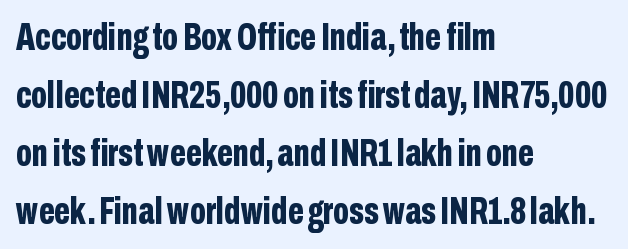
{"serif": "no", "italic": "no", "bold": "yes", "weight": "bold", "width": "condensed", "stroke_contrast": "low", "x_height": "medium", "monospaced": "no", "underline": "no", "align": "left", "line_spacing": "normal", "line_spacing_ratio": 1.53, "letter_spacing": "normal", "letter_spacing_em": 0.0, "glyph_px": 38}
